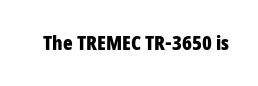
The rendering keeps characters at their native spacing. Underlining? Definitely not there. Nope, not italic — everything's standing straight. Set as a true bold cut, around the 700 mark.
